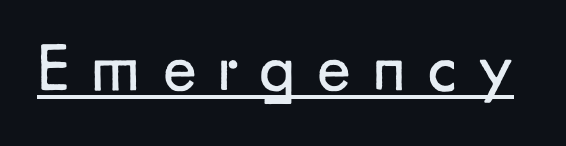
The image shows 72 px regular-weight sans-serif type, upright; set unusually wide letter spacing (+0.29 em), underlined; low stroke contrast and a small x-height.
